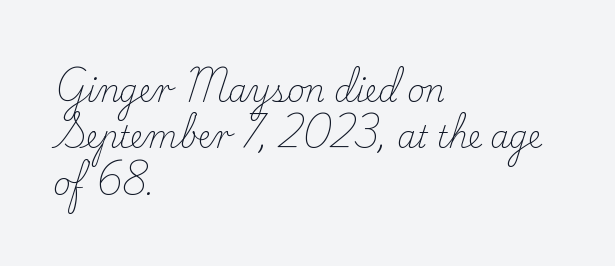
Q: Is the text bold? A: No.
Q: Is the text italic (slanted)? A: Yes.
Q: Is the typeface a serif or a sans-serif typeface? A: Serif.
Q: Is the text underlined? A: No.
Q: How is the paragraph aligned? A: Left-aligned.
Q: Is the spacing between letters normal or unusually wide? A: Normal.
Q: Is the spacing between lines tight, normal or loose? A: Normal.
Q: Width (condensed, normal, or wide)? A: Normal.
Q: Stroke contrast? A: Low.
Q: x-height? A: Small.
Q: Monospaced? A: No.
